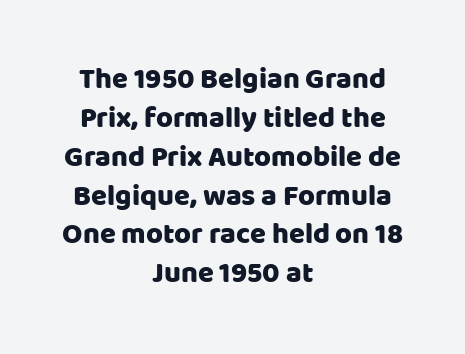
Q: Is the text italic (slanted)? A: No, it is upright.
Q: Is the typeface a serif or a sans-serif typeface? A: Sans-serif.
Q: Is the text underlined? A: No.
Q: How is the paragraph aligned? A: Centered.
Q: Is the spacing between letters normal or unusually wide? A: Normal.
Q: Is the spacing between lines tight, normal or loose? A: Normal.
Q: Width (condensed, normal, or wide)? A: Normal.
Q: Stroke contrast? A: Low.
Q: x-height? A: Large.
Q: Monospaced? A: No.
